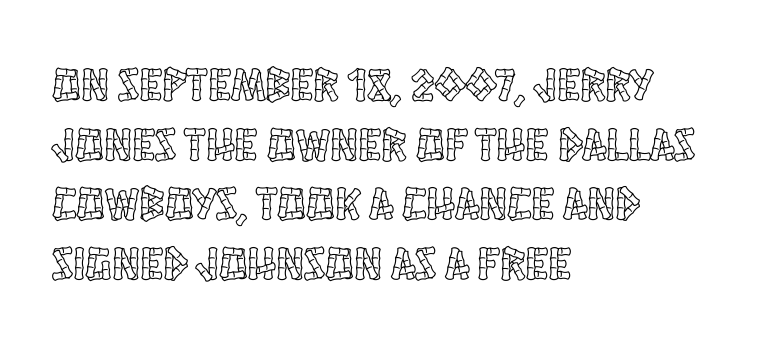
{"italic": "no", "width": "condensed", "x_height": "large", "monospaced": "no", "underline": "no", "align": "left", "line_spacing": "normal", "line_spacing_ratio": 1.27, "letter_spacing": "normal", "letter_spacing_em": 0.0, "glyph_px": 47}
